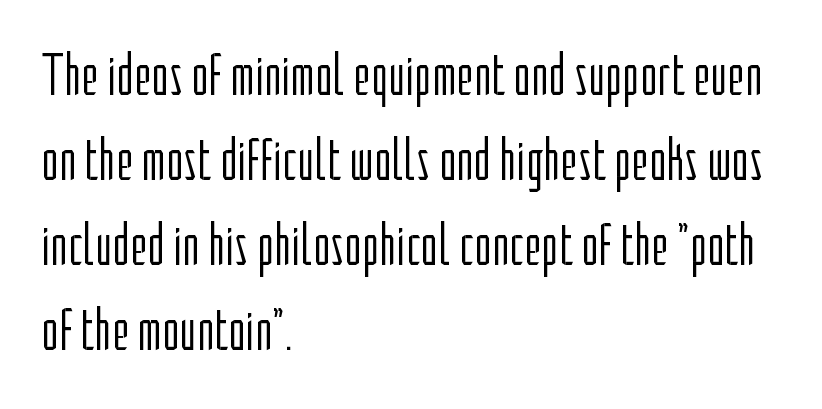
{"serif": "no", "italic": "no", "bold": "no", "weight": "light", "width": "condensed", "stroke_contrast": "low", "x_height": "medium", "monospaced": "no", "underline": "no", "align": "left", "line_spacing": "normal", "line_spacing_ratio": 1.44, "letter_spacing": "normal", "letter_spacing_em": 0.0, "glyph_px": 59}
